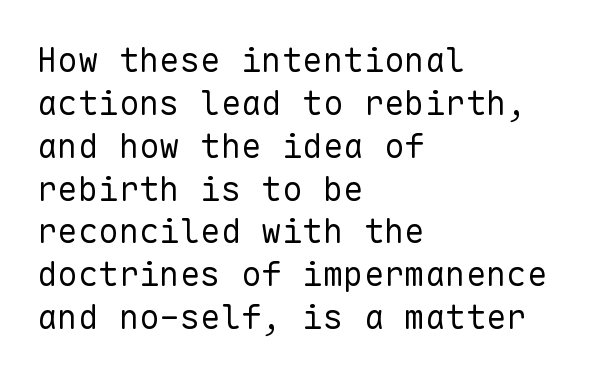
Q: Is the text bold? A: No.
Q: Is the text italic (slanted)? A: No, it is upright.
Q: Is the typeface a serif or a sans-serif typeface? A: Sans-serif.
Q: Is the text underlined? A: No.
Q: How is the paragraph aligned? A: Left-aligned.
Q: Is the spacing between letters normal or unusually wide? A: Normal.
Q: Is the spacing between lines tight, normal or loose? A: Normal.
Q: Width (condensed, normal, or wide)? A: Normal.
Q: Stroke contrast? A: Low.
Q: x-height? A: Medium.
Q: Monospaced? A: Yes.
